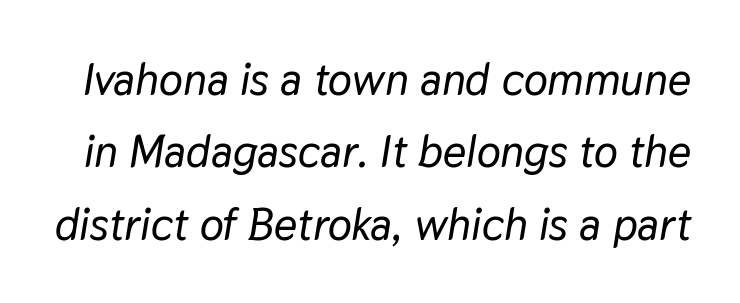
Q: Is the text italic (slanted)? A: Yes, it leans right by about 9 degrees.
Q: Is the text underlined? A: No.
Q: Is the spacing between letters normal or unusually wide? A: Normal.
Q: Is the spacing between lines tight, normal or loose? A: Normal.
Q: Width (condensed, normal, or wide)? A: Normal.
Q: Stroke contrast? A: Low.
Q: x-height? A: Medium.
Q: Monospaced? A: No.
